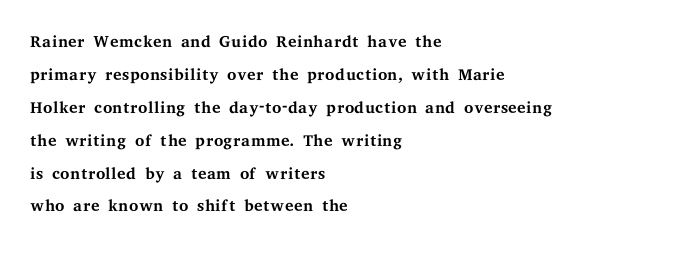
{"italic": "no", "bold": "no", "underline": "no", "align": "left", "line_spacing": "normal", "line_spacing_ratio": 1.37, "letter_spacing": "normal", "letter_spacing_em": 0.0, "glyph_px": 24}
